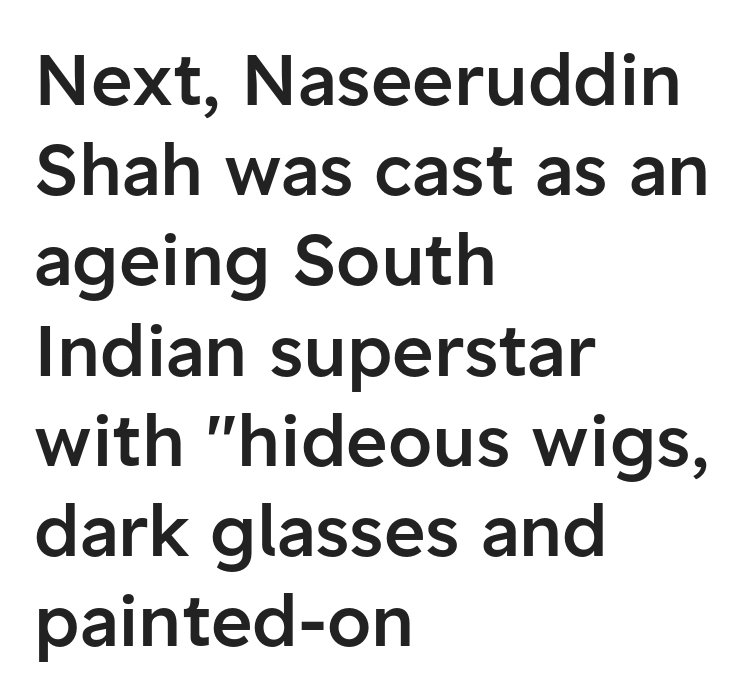
The image shows 71 px semibold sans-serif type, upright; set left-aligned, normal line spacing (1.27x), normal letter spacing, not underlined; low stroke contrast and a medium x-height.
